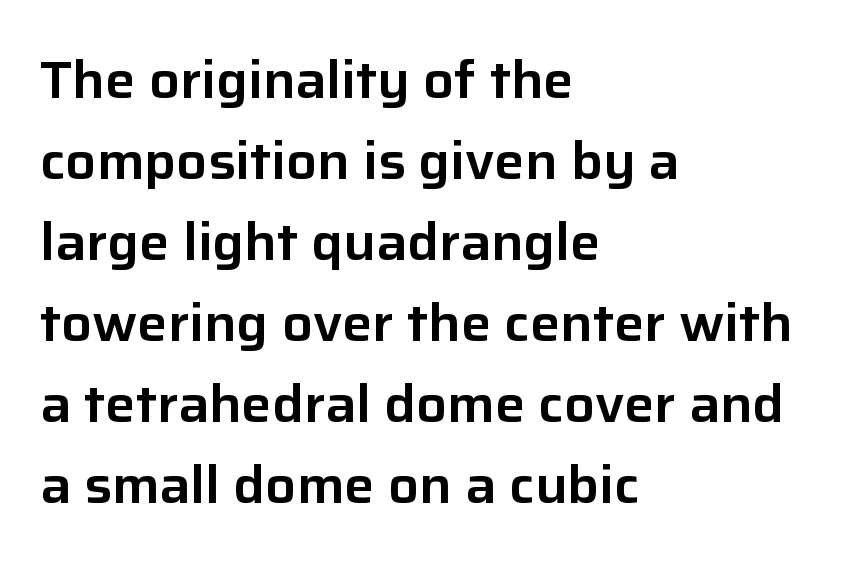
The image shows 51 px sans-serif type, upright; set left-aligned, normal line spacing (1.59x), normal letter spacing, not underlined; low stroke contrast and a medium x-height.
